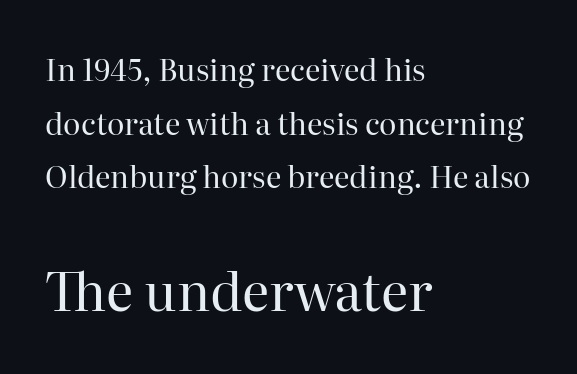
No italicization has been applied; the sample stays upright. The string is rendered with underlining switched off. Note: smaller setting up top, larger setting below. This sample uses plain, unmodified letter spacing.
